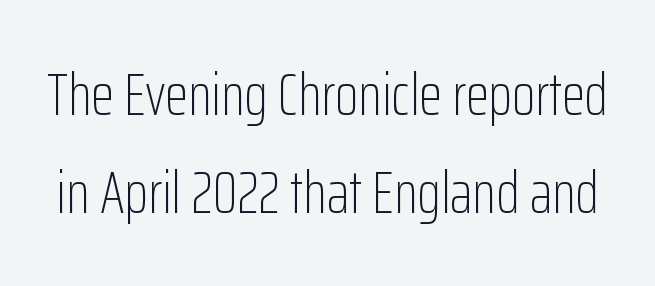
{"serif": "no", "italic": "no", "bold": "no", "weight": "light", "width": "condensed", "stroke_contrast": "low", "x_height": "medium", "monospaced": "no", "underline": "no", "line_spacing": "normal", "line_spacing_ratio": 1.63, "letter_spacing": "normal", "letter_spacing_em": 0.0, "glyph_px": 60}
